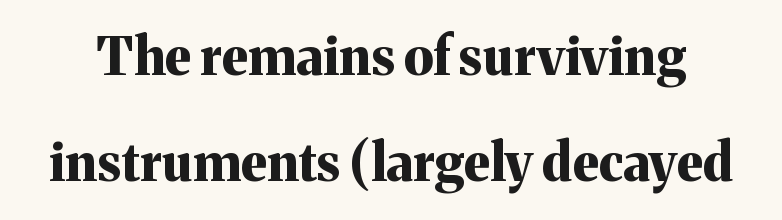
The image shows 52 px bold serif type, upright; set loose line spacing (2.04x), normal letter spacing, not underlined; medium stroke contrast and a medium x-height.
